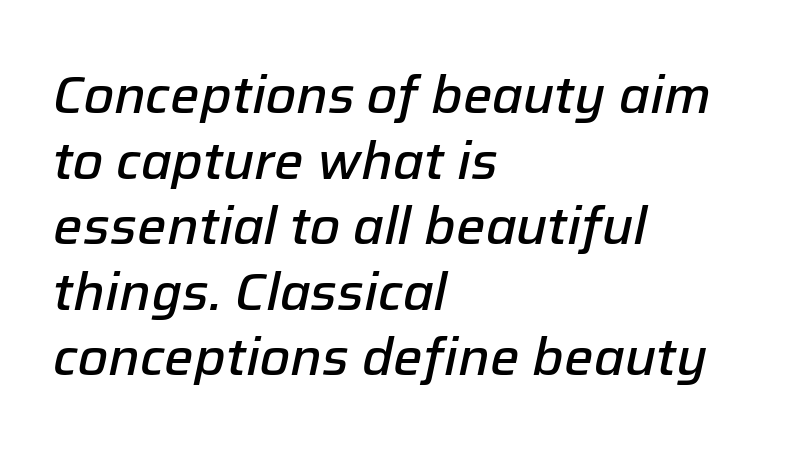
Bold? Not quite — semibold, heavier than regular but stopping short. Looks like regular typesetting: each glyph gets only the width it needs. Words float on clear page, feet unadorned. Tracking value appears to be zero — textbook default spacing. What's the leading like? Ordinary, nothing unusual. Line beginnings align vertically; line endings do not.
